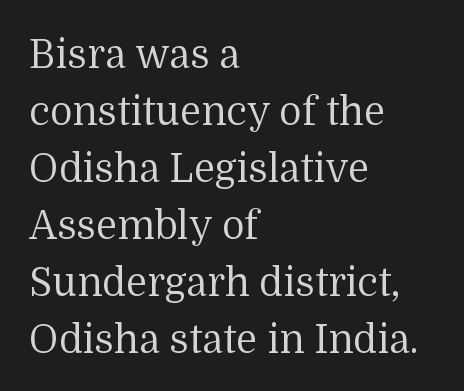
Q: Is the text bold? A: No.
Q: Is the text italic (slanted)? A: No, it is upright.
Q: Is the typeface a serif or a sans-serif typeface? A: Serif.
Q: Is the text underlined? A: No.
Q: How is the paragraph aligned? A: Left-aligned.
Q: Is the spacing between letters normal or unusually wide? A: Normal.
Q: Is the spacing between lines tight, normal or loose? A: Normal.
Q: Width (condensed, normal, or wide)? A: Normal.
Q: Stroke contrast? A: Medium.
Q: x-height? A: Medium.
Q: Monospaced? A: No.
